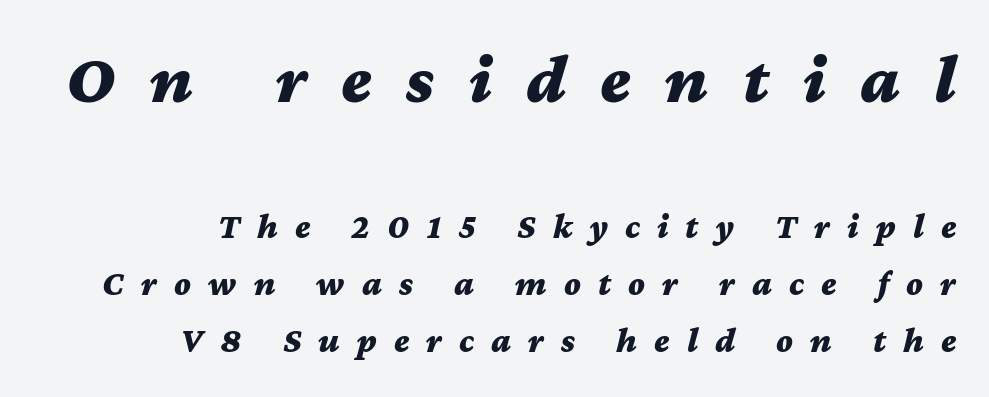
{"italic": "yes", "lean": "right", "slant_degrees": 12, "bold": "yes", "weight": "bold", "width": "wide", "stroke_contrast": "medium", "x_height": "medium", "monospaced": "no", "underline": "no", "align": "right", "line_spacing": "normal", "line_spacing_ratio": 1.63, "letter_spacing": "wide", "letter_spacing_em": 0.49, "larger_block": "first", "size_ratio": 2.0, "glyph_px": 70}
